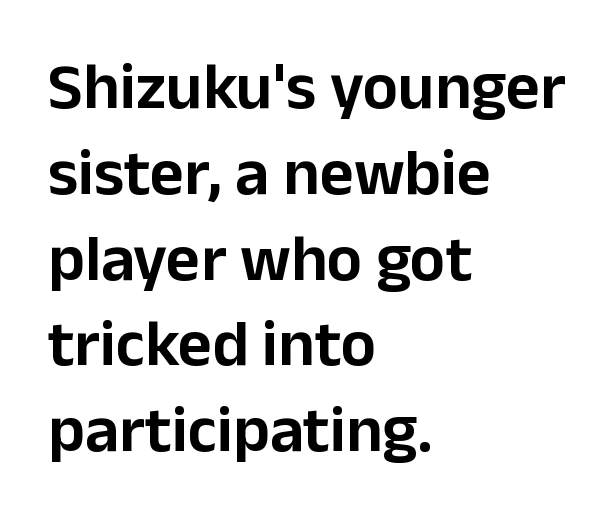
Q: Is the text italic (slanted)? A: No, it is upright.
Q: Is the typeface a serif or a sans-serif typeface? A: Sans-serif.
Q: Is the text underlined? A: No.
Q: How is the paragraph aligned? A: Left-aligned.
Q: Is the spacing between letters normal or unusually wide? A: Normal.
Q: Is the spacing between lines tight, normal or loose? A: Normal.
Q: Width (condensed, normal, or wide)? A: Normal.
Q: Stroke contrast? A: Low.
Q: x-height? A: Medium.
Q: Monospaced? A: No.
